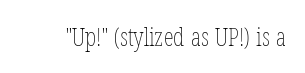
Q: Is the text bold? A: No.
Q: Is the text italic (slanted)? A: No, it is upright.
Q: Is the text underlined? A: No.
Q: Is the spacing between letters normal or unusually wide? A: Normal.
